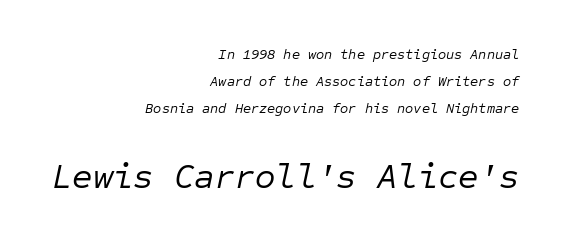
Q: Is the text bold? A: No.
Q: Is the text italic (slanted)? A: Yes, it leans right by about 12 degrees.
Q: Is the text underlined? A: No.
Q: How is the paragraph aligned? A: Right-aligned.
Q: Is the spacing between letters normal or unusually wide? A: Normal.
Q: Is the spacing between lines tight, normal or loose? A: Loose.
Q: Which block of text is set in a larger size, the first (top) or the second (bottom)? A: The second (bottom) one.
Q: Width (condensed, normal, or wide)? A: Normal.
Q: Stroke contrast? A: Low.
Q: x-height? A: Medium.
Q: Monospaced? A: Yes.
